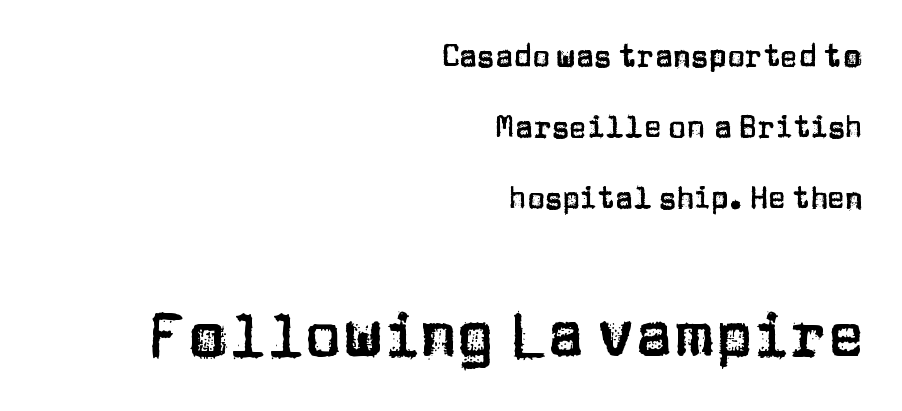
In terms of letterform style, serifs are entirely absent. Here the second block reads like a headline and the first like body copy. Students, observe: this is what heavily led, spacious text looks like. Every character sits straight up, as roman type does. These lines stack with their right ends in a neat column.
